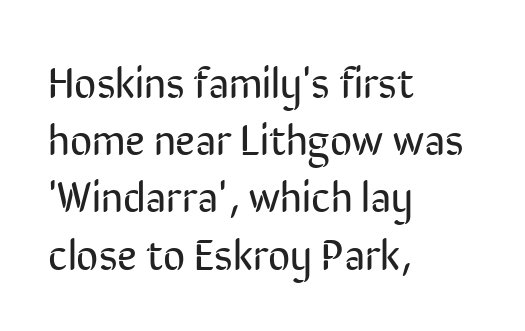
In CSS terms this would be text-align: left. A quiet, ordinary-to-light weight characterises the typeface. Do the letters lean? They stand straight. The baseline area is clear. Line spacing here is normal. Varying glyph widths throughout — classic text-font behaviour.
